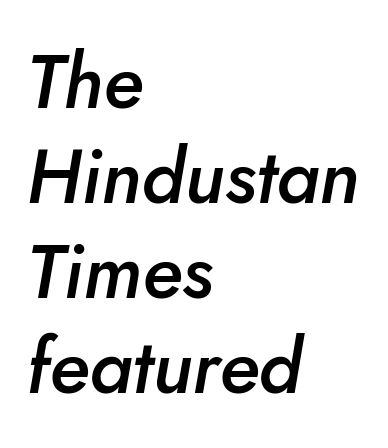
The image shows 76 px semibold type, italic (leaning right); set left-aligned, normal line spacing (1.25x), normal letter spacing, not underlined; low stroke contrast and a small x-height.
